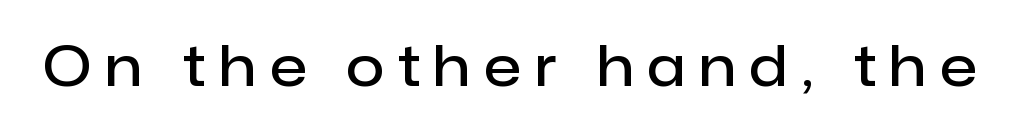
{"serif": "no", "italic": "no", "bold": "semi", "weight": "semibold", "width": "normal", "stroke_contrast": "low", "x_height": "medium", "monospaced": "no", "underline": "no", "letter_spacing": "wide", "letter_spacing_em": 0.26, "glyph_px": 55}
